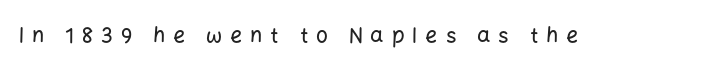
{"italic": "no", "underline": "no", "letter_spacing": "wide", "letter_spacing_em": 0.38, "glyph_px": 21}
